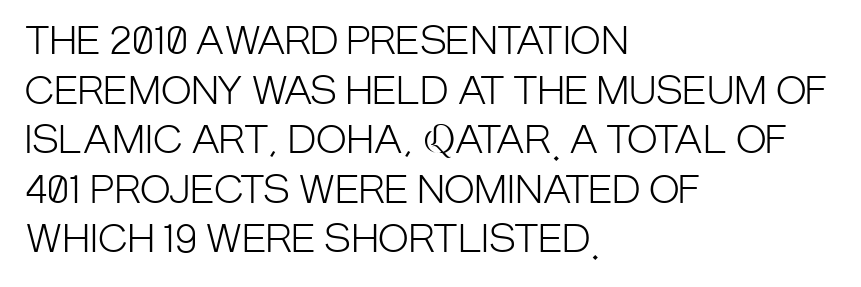
The image shows 37 px light, condensed sans-serif type, upright; set left-aligned, normal line spacing (1.34x), normal letter spacing, not underlined; low stroke contrast and a large x-height.
